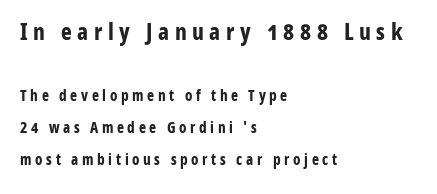
The image shows 23 px bold type, upright; set left-aligned, loose line spacing (2.13x), unusually wide letter spacing (+0.24 em), not underlined; the first (top) block is 1.53x larger.
